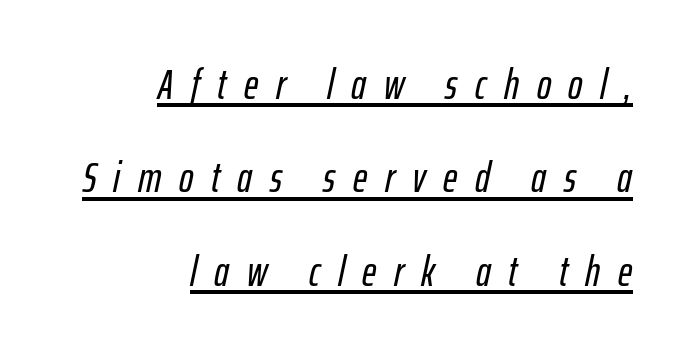
The image shows 43 px condensed type, italic (leaning right); set right-aligned, loose line spacing (2.17x), unusually wide letter spacing (+0.41 em), underlined; low stroke contrast and a medium x-height.
